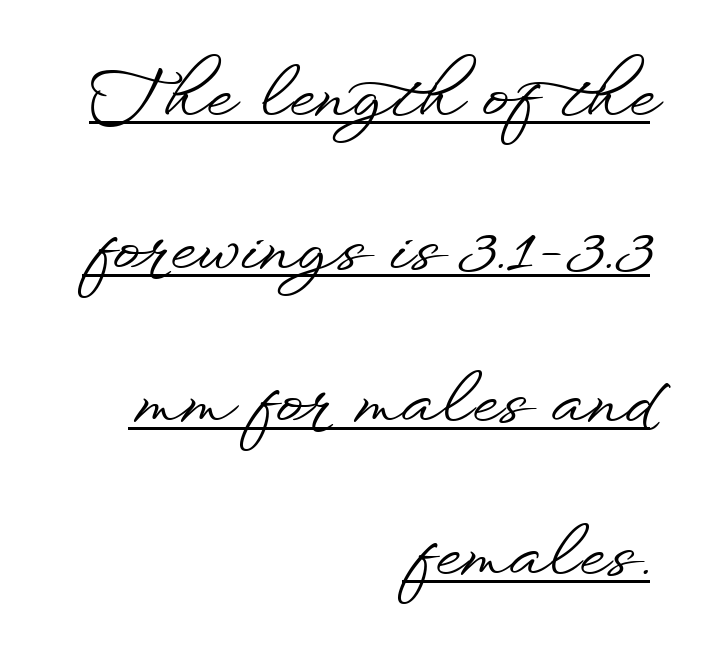
Q: Is the text italic (slanted)? A: Yes.
Q: Is the typeface a serif or a sans-serif typeface? A: Sans-serif.
Q: Is the text underlined? A: Yes.
Q: How is the paragraph aligned? A: Right-aligned.
Q: Is the spacing between letters normal or unusually wide? A: Normal.
Q: Is the spacing between lines tight, normal or loose? A: Loose.
Q: Width (condensed, normal, or wide)? A: Wide.
Q: Stroke contrast? A: Low.
Q: x-height? A: Small.
Q: Monospaced? A: No.
